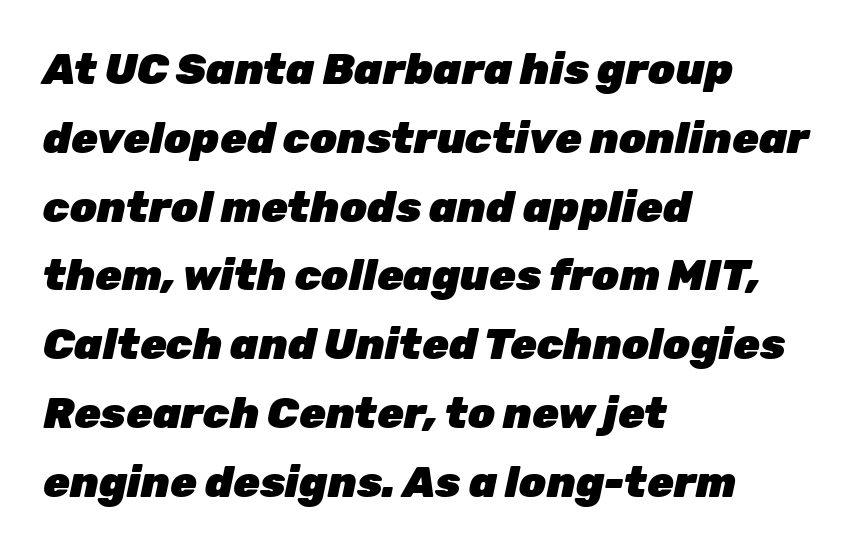
{"italic": "yes", "lean": "right", "slant_degrees": 12, "bold": "yes", "weight": "heavy", "width": "normal", "stroke_contrast": "low", "x_height": "medium", "monospaced": "no", "underline": "no", "align": "left", "line_spacing": "normal", "line_spacing_ratio": 1.6, "letter_spacing": "normal", "letter_spacing_em": 0.0, "glyph_px": 43}
